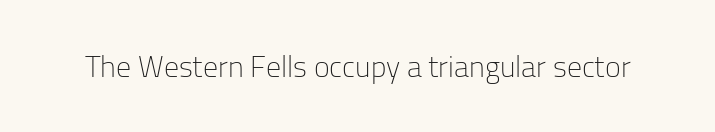
You can tell it's not italic because the verticals are truly vertical. Descender tails drop into unmarked territory. This is sans-serif lettering, the kind often seen on screens and signage. The passage shown is typed in a proportional face where columns would drift. Bold? No — there's no thickening of the strokes.
